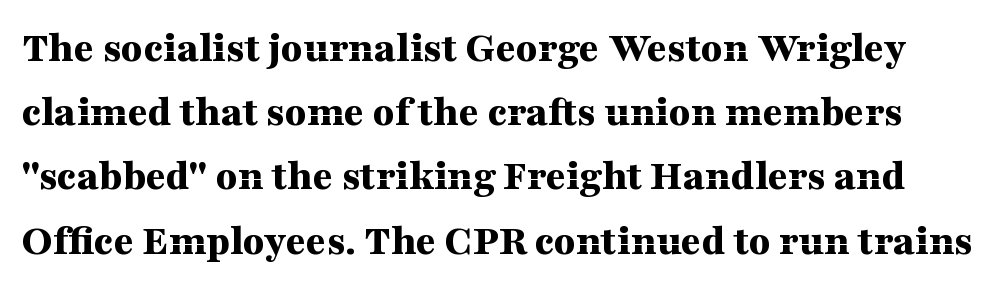
Q: Is the text bold? A: Yes.
Q: Is the text italic (slanted)? A: No, it is upright.
Q: Is the typeface a serif or a sans-serif typeface? A: Serif.
Q: Is the text underlined? A: No.
Q: Is the spacing between letters normal or unusually wide? A: Normal.
Q: Is the spacing between lines tight, normal or loose? A: Normal.
Q: Width (condensed, normal, or wide)? A: Wide.
Q: Stroke contrast? A: Medium.
Q: x-height? A: Medium.
Q: Monospaced? A: No.
